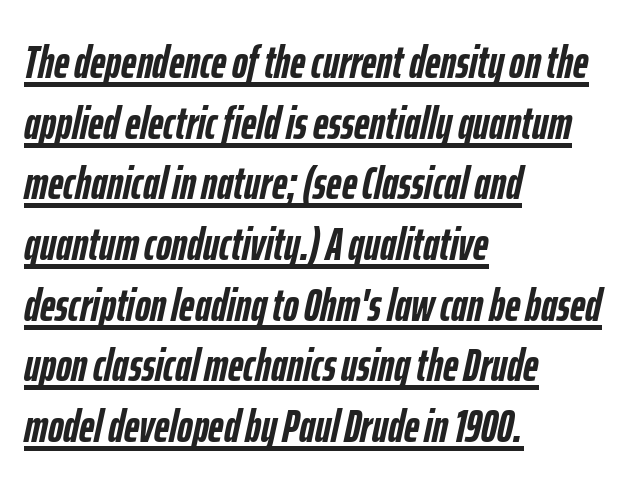
The image shows 47 px semibold, condensed type, italic (leaning right); set left-aligned, normal line spacing (1.29x), normal letter spacing, underlined; low stroke contrast and a medium x-height.
